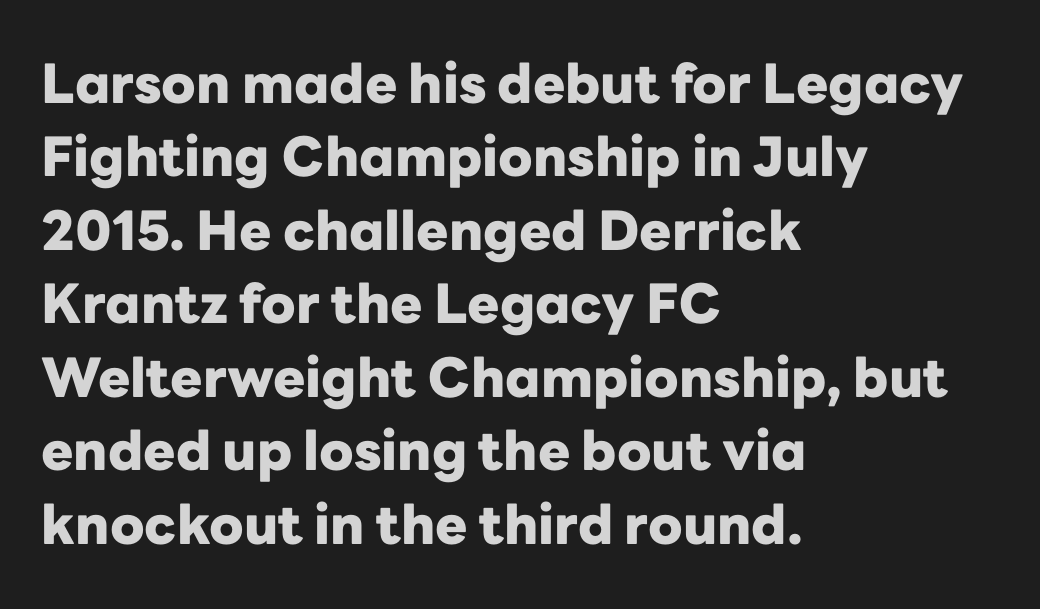
Q: Is the text bold? A: Yes.
Q: Is the text italic (slanted)? A: No, it is upright.
Q: Is the typeface a serif or a sans-serif typeface? A: Sans-serif.
Q: Is the text underlined? A: No.
Q: How is the paragraph aligned? A: Left-aligned.
Q: Is the spacing between letters normal or unusually wide? A: Normal.
Q: Is the spacing between lines tight, normal or loose? A: Normal.
Q: Width (condensed, normal, or wide)? A: Normal.
Q: Stroke contrast? A: Low.
Q: x-height? A: Medium.
Q: Monospaced? A: No.
